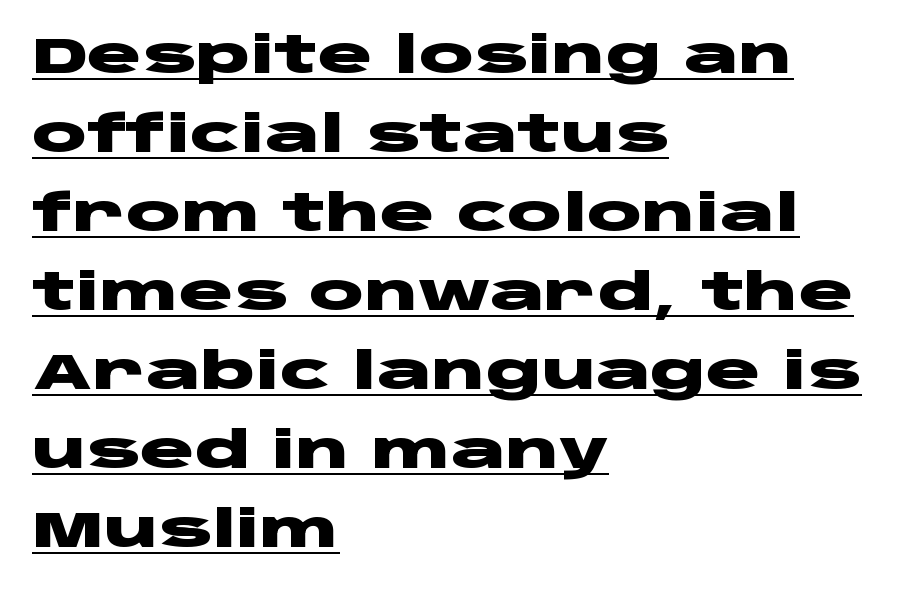
Q: Is the text bold? A: Yes.
Q: Is the text italic (slanted)? A: No, it is upright.
Q: Is the typeface a serif or a sans-serif typeface? A: Sans-serif.
Q: Is the text underlined? A: Yes.
Q: How is the paragraph aligned? A: Left-aligned.
Q: Is the spacing between letters normal or unusually wide? A: Normal.
Q: Is the spacing between lines tight, normal or loose? A: Normal.
Q: Width (condensed, normal, or wide)? A: Wide.
Q: Stroke contrast? A: Low.
Q: x-height? A: Large.
Q: Monospaced? A: No.
